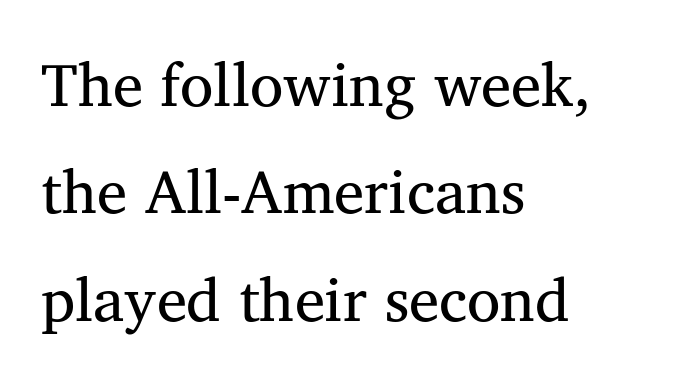
Q: Is the text bold? A: No.
Q: Is the text italic (slanted)? A: No, it is upright.
Q: Is the typeface a serif or a sans-serif typeface? A: Serif.
Q: Is the text underlined? A: No.
Q: How is the paragraph aligned? A: Left-aligned.
Q: Is the spacing between letters normal or unusually wide? A: Normal.
Q: Width (condensed, normal, or wide)? A: Normal.
Q: Stroke contrast? A: Medium.
Q: x-height? A: Medium.
Q: Monospaced? A: No.
